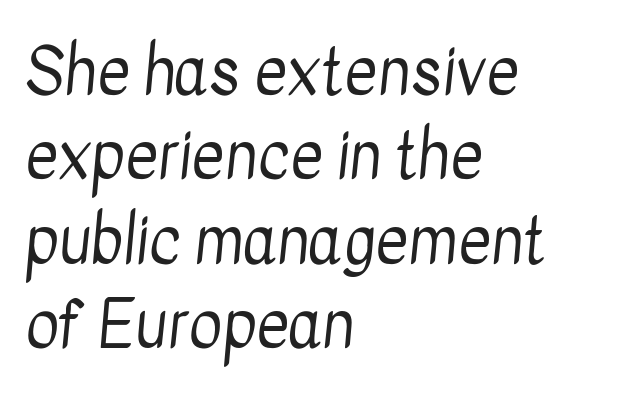
Q: Is the text bold? A: No.
Q: Is the typeface a serif or a sans-serif typeface? A: Sans-serif.
Q: Is the text underlined? A: No.
Q: How is the paragraph aligned? A: Left-aligned.
Q: Is the spacing between letters normal or unusually wide? A: Normal.
Q: Is the spacing between lines tight, normal or loose? A: Normal.
Q: Width (condensed, normal, or wide)? A: Condensed.
Q: Stroke contrast? A: Low.
Q: x-height? A: Medium.
Q: Monospaced? A: No.
